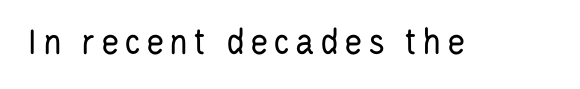
The image shows 39 px regular-weight, condensed sans-serif type, upright; set not underlined; low stroke contrast and a large x-height.
